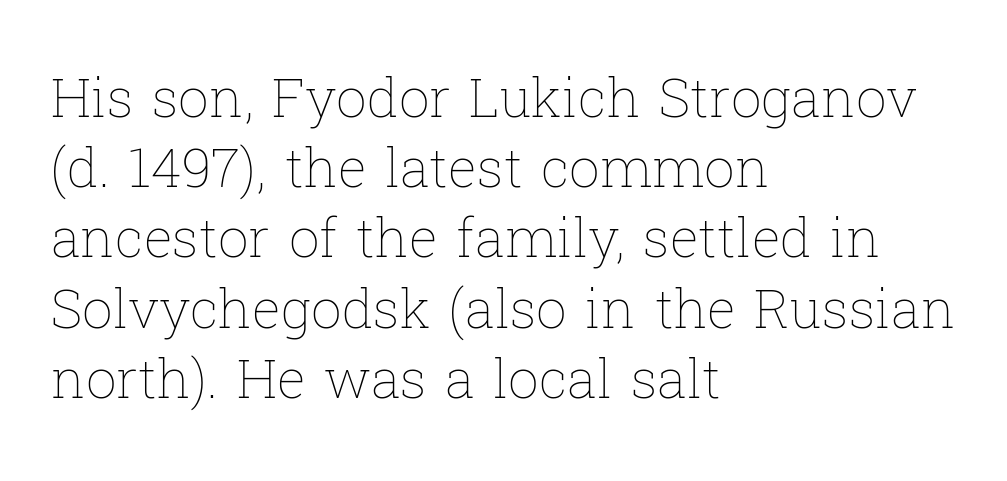
Q: Is the text bold? A: No.
Q: Is the text italic (slanted)? A: No, it is upright.
Q: Is the text underlined? A: No.
Q: How is the paragraph aligned? A: Left-aligned.
Q: Is the spacing between letters normal or unusually wide? A: Normal.
Q: Is the spacing between lines tight, normal or loose? A: Normal.
Q: Width (condensed, normal, or wide)? A: Normal.
Q: Stroke contrast? A: Low.
Q: x-height? A: Medium.
Q: Monospaced? A: No.
